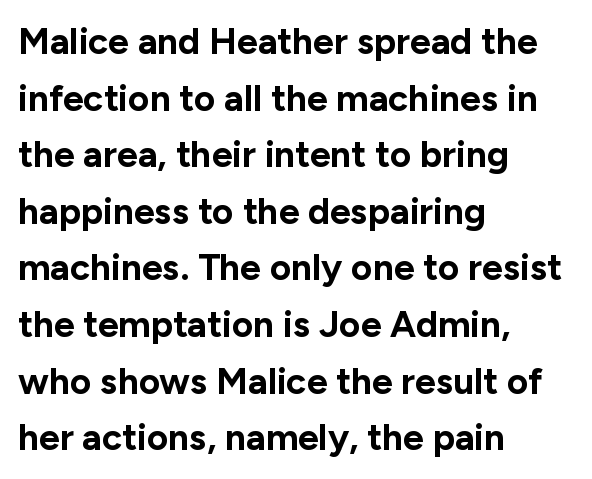
The image shows 37 px bold sans-serif type, upright; set left-aligned, normal line spacing (1.53x), normal letter spacing, not underlined; low stroke contrast and a medium x-height.
